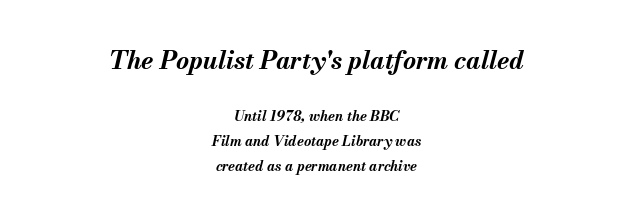
{"italic": "yes", "lean": "right", "slant_degrees": 13, "bold": "yes", "underline": "no", "align": "center", "line_spacing_ratio": 1.8, "letter_spacing": "normal", "letter_spacing_em": 0.0, "larger_block": "first", "size_ratio": 1.79, "glyph_px": 25}
